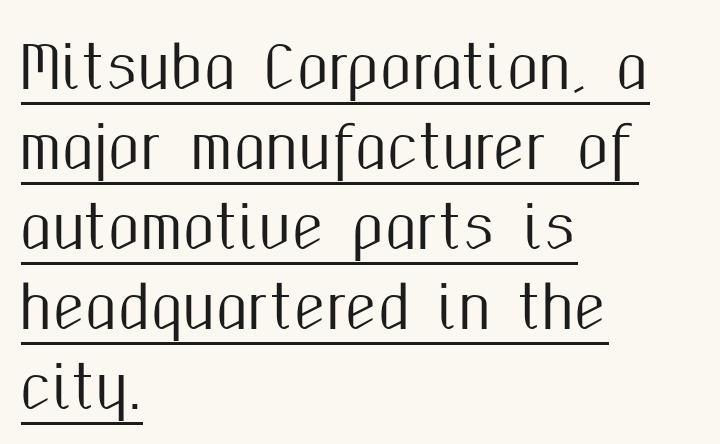
Looks like regular typesetting: each glyph gets only the width it needs. Normally led — the rows are evenly, conventionally spaced. A roman cut, with each character standing at attention. The face used here is rendered with its standard letterfit.
